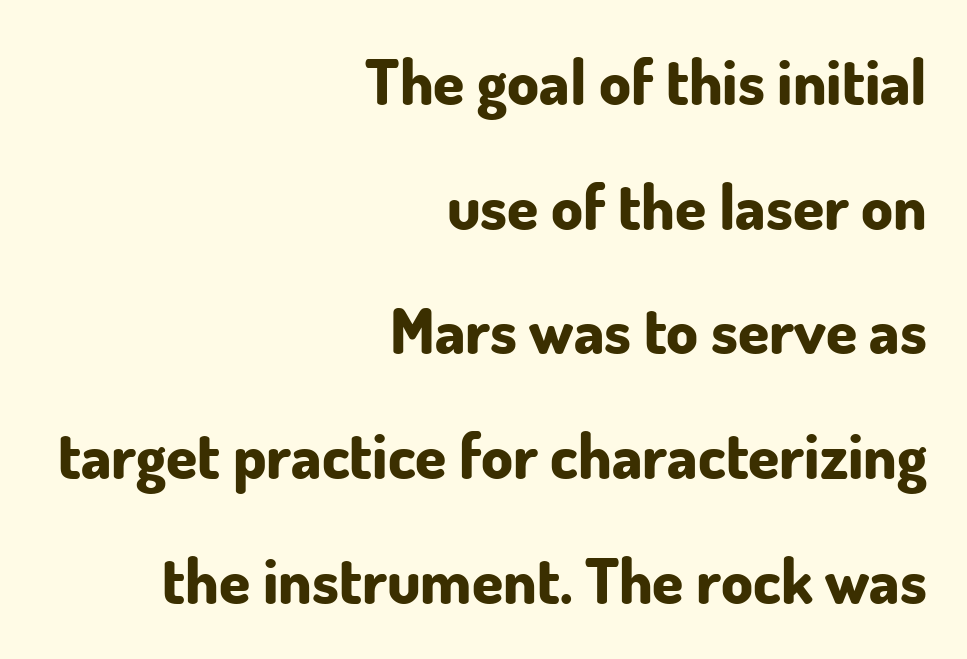
The image shows 63 px bold sans-serif type, upright; set right-aligned, loose line spacing (1.98x), normal letter spacing, not underlined; low stroke contrast and a small x-height.
